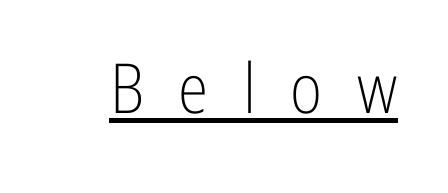
Spacing verdict: proportional, widths tailored to each character. This rendering features underlined lettering. Italic: no, the glyphs are upright roman. The passage shown is not bold in any degree.
